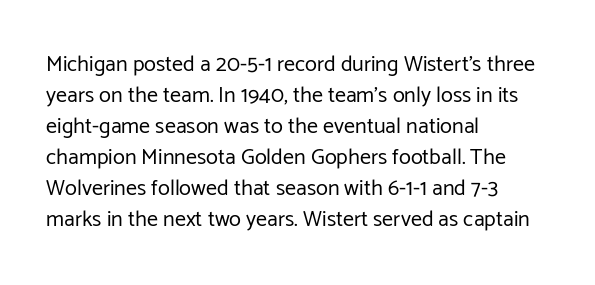
The image shows 22 px text type, upright; set left-aligned, normal line spacing (1.41x), normal letter spacing, not underlined.
